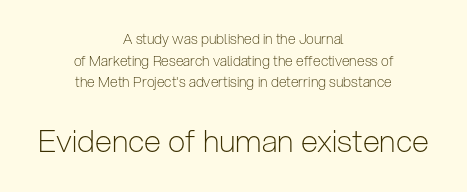
The face used here is rendered with its standard letterfit. This rendering uses center alignment, leaving both contours irregular but symmetric. Heft: none added — not bold. A typesetter would mark this as roman, not italic. The glyphs are unaccompanied by any horizontal stroke below them.
